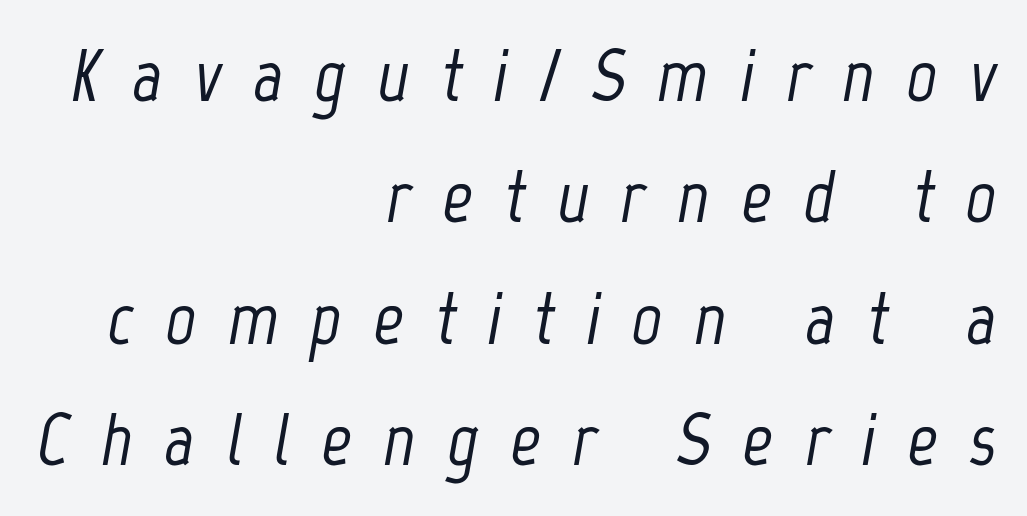
Q: Is the text italic (slanted)? A: Yes, it leans right by about 12 degrees.
Q: Is the text underlined? A: No.
Q: How is the paragraph aligned? A: Right-aligned.
Q: Is the spacing between letters normal or unusually wide? A: Unusually wide.
Q: Is the spacing between lines tight, normal or loose? A: Normal.
Q: Width (condensed, normal, or wide)? A: Condensed.
Q: Stroke contrast? A: Low.
Q: x-height? A: Medium.
Q: Monospaced? A: No.
